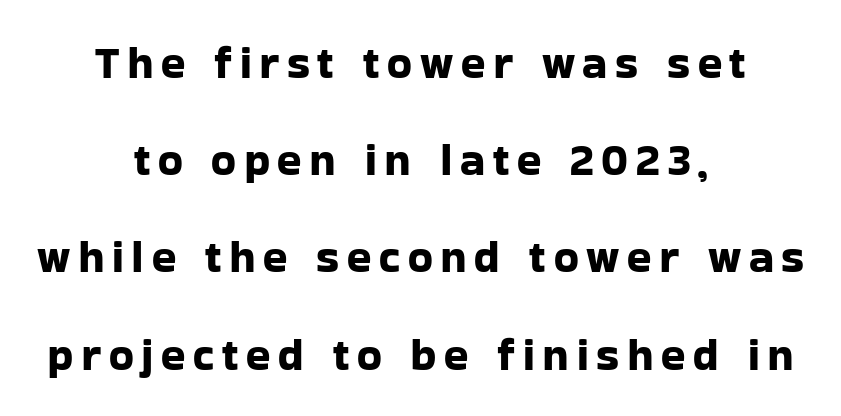
Q: Is the text italic (slanted)? A: No, it is upright.
Q: Is the typeface a serif or a sans-serif typeface? A: Sans-serif.
Q: Is the text underlined? A: No.
Q: How is the paragraph aligned? A: Centered.
Q: Is the spacing between lines tight, normal or loose? A: Loose.
Q: Width (condensed, normal, or wide)? A: Normal.
Q: Stroke contrast? A: Low.
Q: x-height? A: Medium.
Q: Monospaced? A: No.
